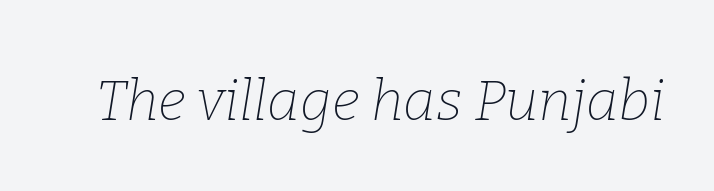
{"serif": "yes", "italic": "yes", "lean": "right", "slant_degrees": 9, "bold": "no", "weight": "thin", "width": "normal", "stroke_contrast": "low", "x_height": "medium", "monospaced": "no", "underline": "no", "letter_spacing": "normal", "letter_spacing_em": 0.0, "glyph_px": 56}
